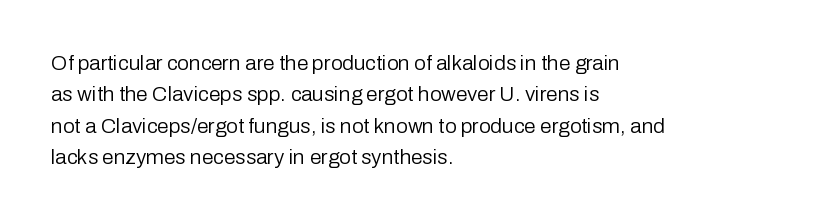
{"italic": "no", "bold": "no", "underline": "no", "align": "left", "line_spacing": "normal", "line_spacing_ratio": 1.49, "letter_spacing": "normal", "letter_spacing_em": 0.0, "glyph_px": 21}
